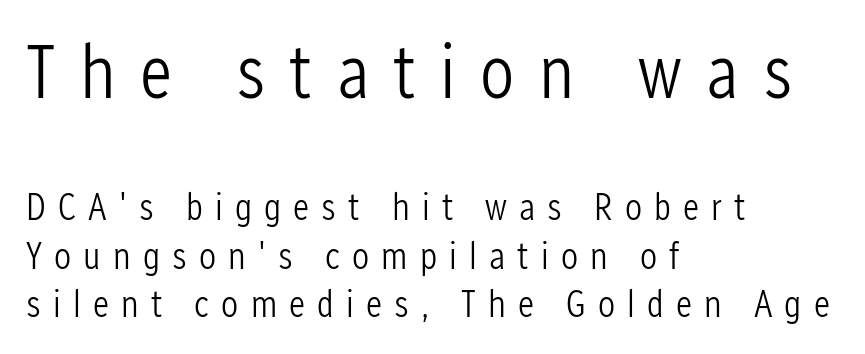
The image shows 76 px light, condensed sans-serif type, upright; set left-aligned, normal line spacing (1.28x), unusually wide letter spacing (+0.32 em), not underlined; the first (top) block is 2.0x larger; low stroke contrast and a medium x-height.
